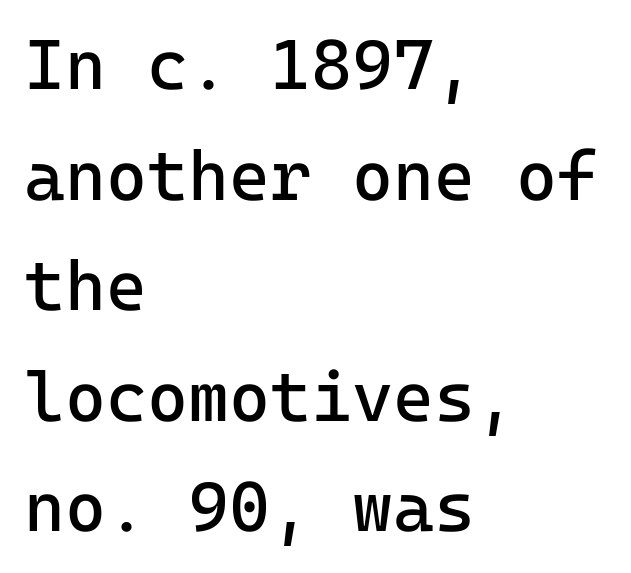
The image shows 70 px regular-weight sans-serif type, upright; set left-aligned, normal line spacing (1.58x), normal letter spacing, not underlined; low stroke contrast and a medium x-height.
